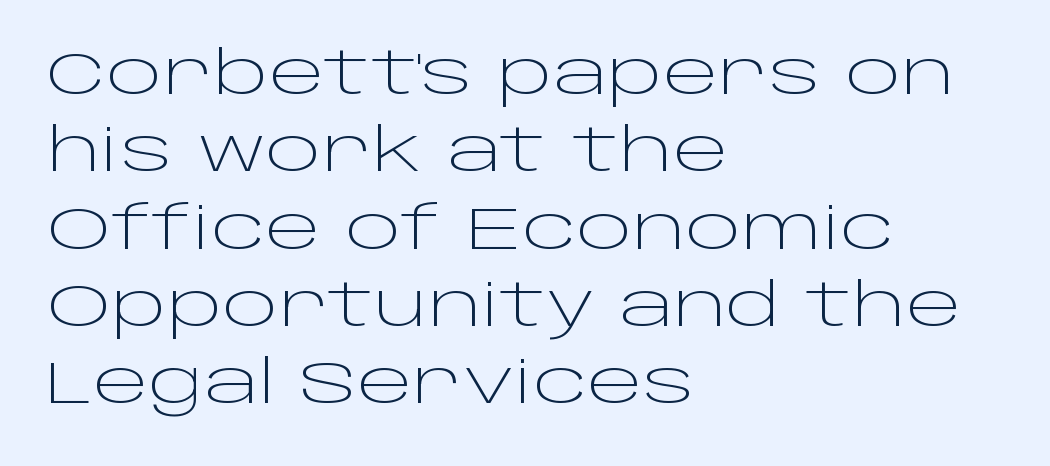
Q: Is the text bold? A: No.
Q: Is the text italic (slanted)? A: No, it is upright.
Q: Is the typeface a serif or a sans-serif typeface? A: Sans-serif.
Q: Is the text underlined? A: No.
Q: How is the paragraph aligned? A: Left-aligned.
Q: Is the spacing between letters normal or unusually wide? A: Normal.
Q: Is the spacing between lines tight, normal or loose? A: Normal.
Q: Width (condensed, normal, or wide)? A: Wide.
Q: Stroke contrast? A: Low.
Q: x-height? A: Large.
Q: Monospaced? A: No.
